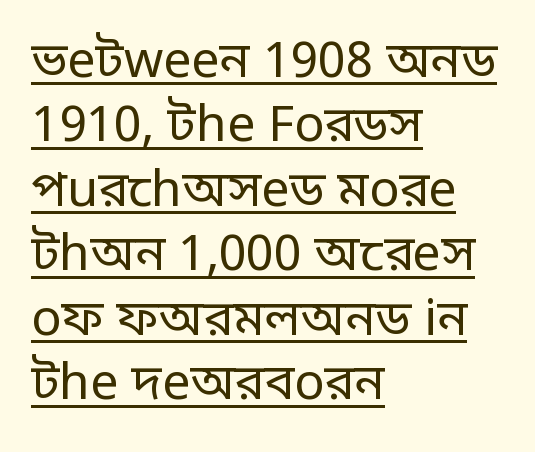
Weight class: somewhere from thin through regular. Nope, not italic — everything's standing straight. A typesetter would call this leading conventional body-copy spacing. The setting favours the left margin, as ordinary paragraphs usually do. Glyph-to-glyph distance matches everyday printed text.
